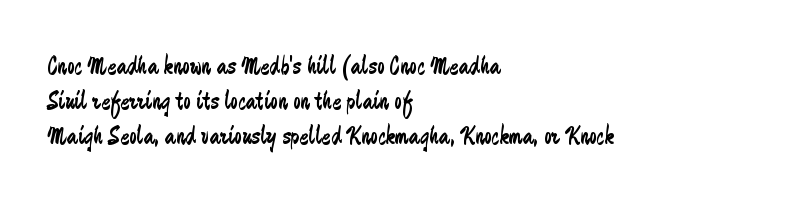
The image shows 27 px text type; set left-aligned, normal line spacing (1.29x), normal letter spacing, not underlined.
